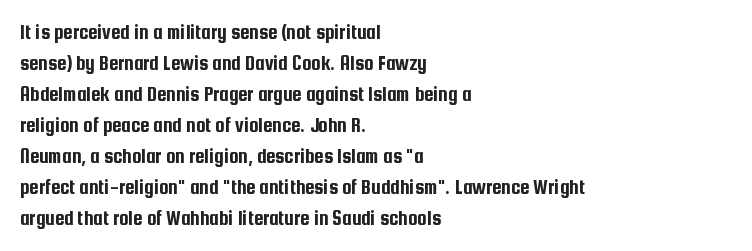
Q: Is the text italic (slanted)? A: No, it is upright.
Q: Is the text underlined? A: No.
Q: How is the paragraph aligned? A: Left-aligned.
Q: Is the spacing between letters normal or unusually wide? A: Normal.
Q: Is the spacing between lines tight, normal or loose? A: Normal.
